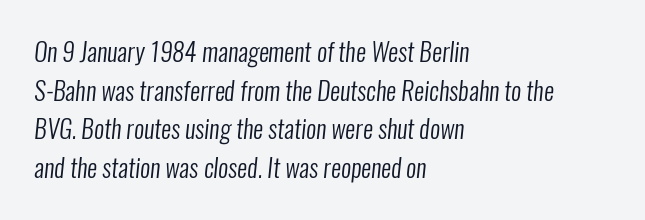
{"bold": "no", "underline": "no", "align": "left", "line_spacing": "normal", "line_spacing_ratio": 1.55, "letter_spacing": "normal", "letter_spacing_em": 0.0, "glyph_px": 25}
